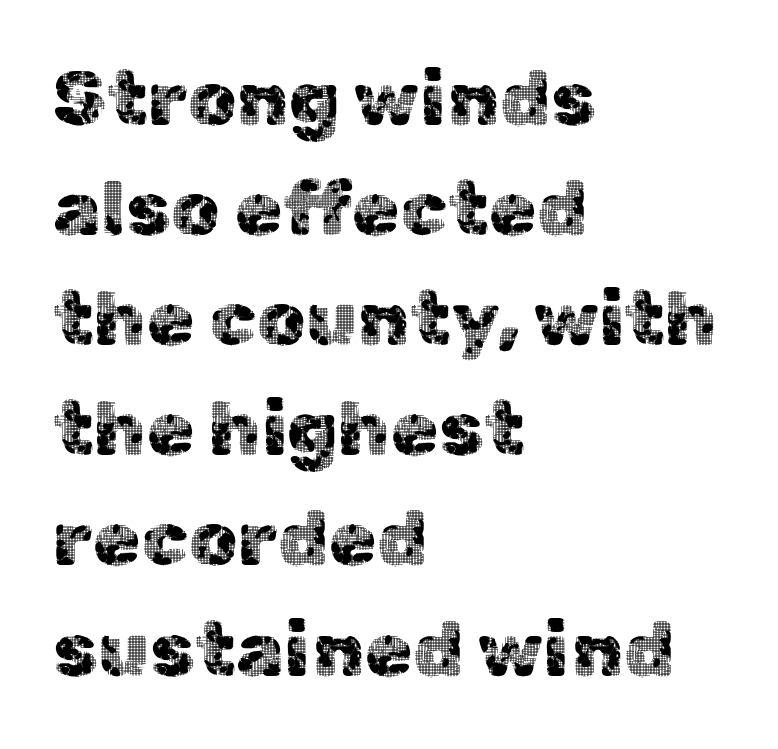
Looks like regular typesetting: each glyph gets only the width it needs. Standard letterfit; no display-style spreading of the glyphs. This block has exactly the height ordinary leading produces. Words float on clear page, feet unadorned. Each line starts at the same left margin while the right side varies.
